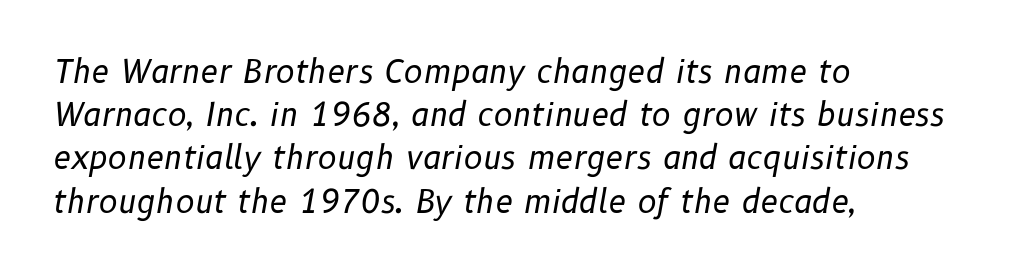
Q: Is the text bold? A: No.
Q: Is the text italic (slanted)? A: Yes, it leans right by about 10 degrees.
Q: Is the text underlined? A: No.
Q: How is the paragraph aligned? A: Left-aligned.
Q: Is the spacing between letters normal or unusually wide? A: Normal.
Q: Is the spacing between lines tight, normal or loose? A: Normal.
Q: Width (condensed, normal, or wide)? A: Normal.
Q: Stroke contrast? A: Low.
Q: x-height? A: Medium.
Q: Monospaced? A: No.
